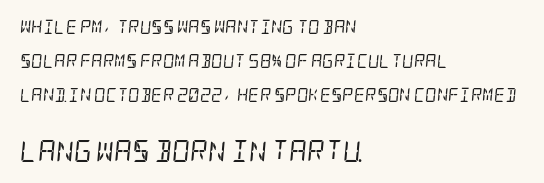
{"italic": "yes", "lean": "right", "slant_degrees": 5, "bold": "no", "underline": "no", "align": "left", "line_spacing": "loose", "line_spacing_ratio": 2.44, "letter_spacing": "normal", "letter_spacing_em": 0.0, "larger_block": "second", "size_ratio": 1.57, "glyph_px": 22}
